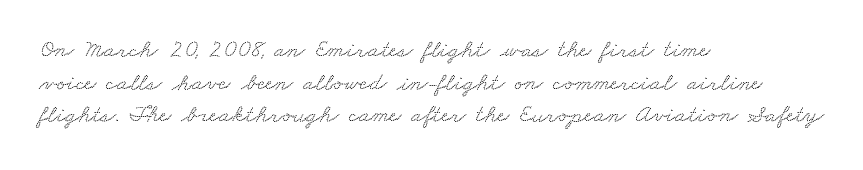
The image shows 25 px text type; set left-aligned, normal line spacing (1.31x), normal letter spacing, not underlined.
